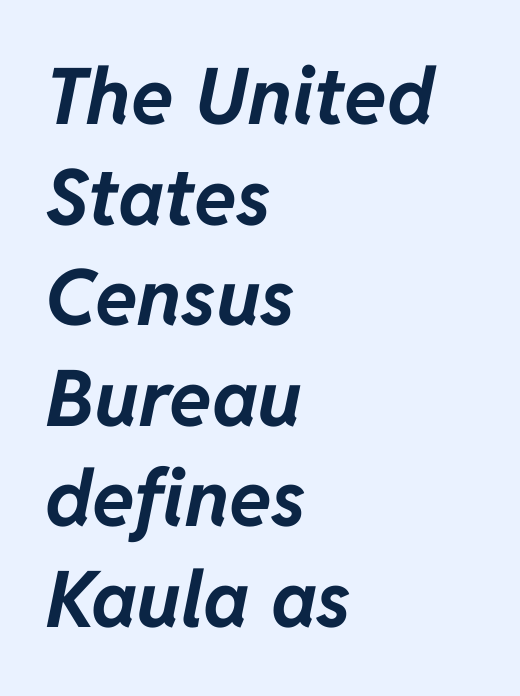
Q: Is the text bold? A: Yes.
Q: Is the text italic (slanted)? A: Yes, it leans right by about 11 degrees.
Q: Is the text underlined? A: No.
Q: How is the paragraph aligned? A: Left-aligned.
Q: Is the spacing between letters normal or unusually wide? A: Normal.
Q: Is the spacing between lines tight, normal or loose? A: Normal.
Q: Width (condensed, normal, or wide)? A: Normal.
Q: Stroke contrast? A: Low.
Q: x-height? A: Medium.
Q: Monospaced? A: No.
